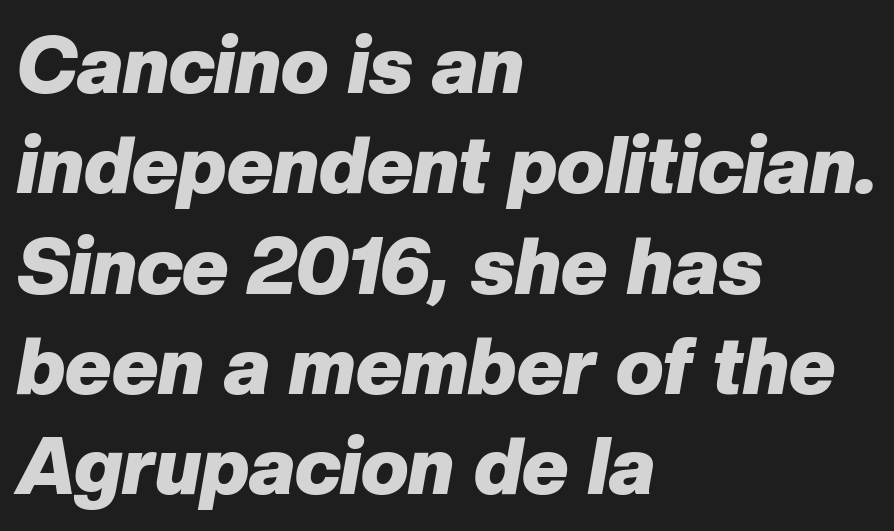
The image shows 79 px heavy type, italic (leaning right); set left-aligned, normal line spacing (1.27x), normal letter spacing, not underlined; low stroke contrast and a medium x-height.
